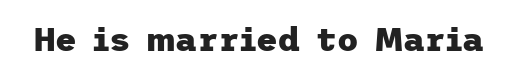
{"serif": "no", "italic": "no", "bold": "yes", "weight": "heavy", "width": "normal", "stroke_contrast": "low", "x_height": "medium", "underline": "no", "letter_spacing": "normal", "letter_spacing_em": 0.0, "glyph_px": 33}
